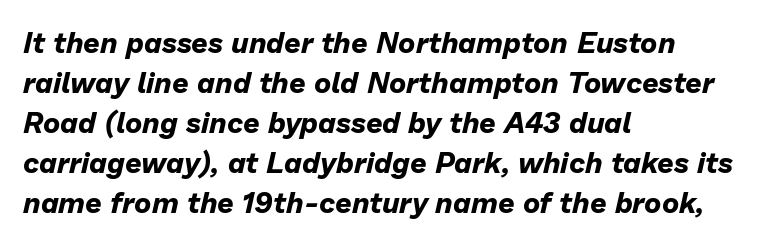
The rendering applies a slant to the glyphs. The passage is arranged the way most books set body copy — flush left. Spacing between characters is what you'd get straight out of the box. Here the designer chose a conventional face with non-uniform glyph widths.
